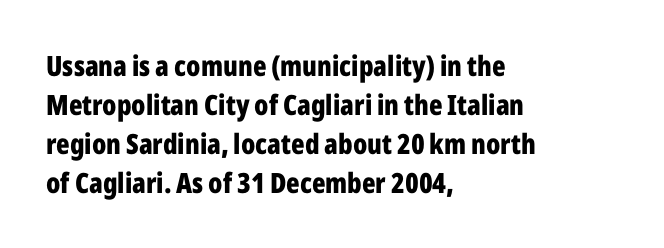
Q: Is the text bold? A: Yes.
Q: Is the text italic (slanted)? A: No, it is upright.
Q: Is the typeface a serif or a sans-serif typeface? A: Sans-serif.
Q: Is the text underlined? A: No.
Q: How is the paragraph aligned? A: Left-aligned.
Q: Is the spacing between letters normal or unusually wide? A: Normal.
Q: Is the spacing between lines tight, normal or loose? A: Normal.
Q: Width (condensed, normal, or wide)? A: Condensed.
Q: Stroke contrast? A: Low.
Q: x-height? A: Medium.
Q: Monospaced? A: No.
